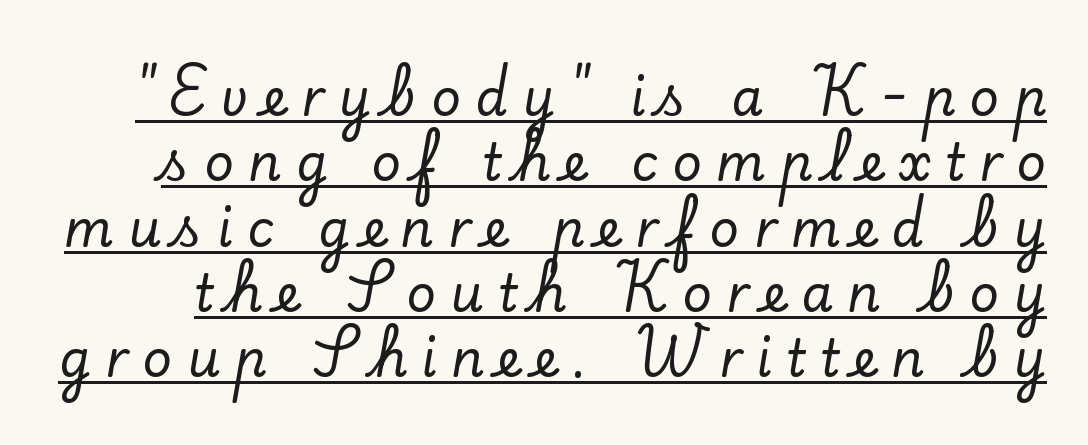
The image shows 51 px serif type; set normal line spacing (1.28x), unusually wide letter spacing (+0.28 em), underlined; low stroke contrast and a small x-height.
